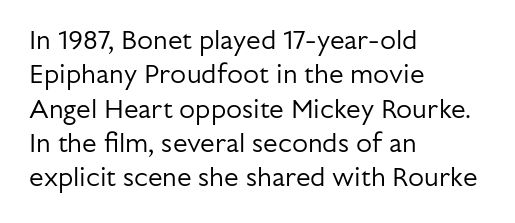
{"italic": "no", "bold": "no", "underline": "no", "align": "left", "line_spacing": "normal", "line_spacing_ratio": 1.32, "letter_spacing": "normal", "letter_spacing_em": 0.0, "glyph_px": 26}
